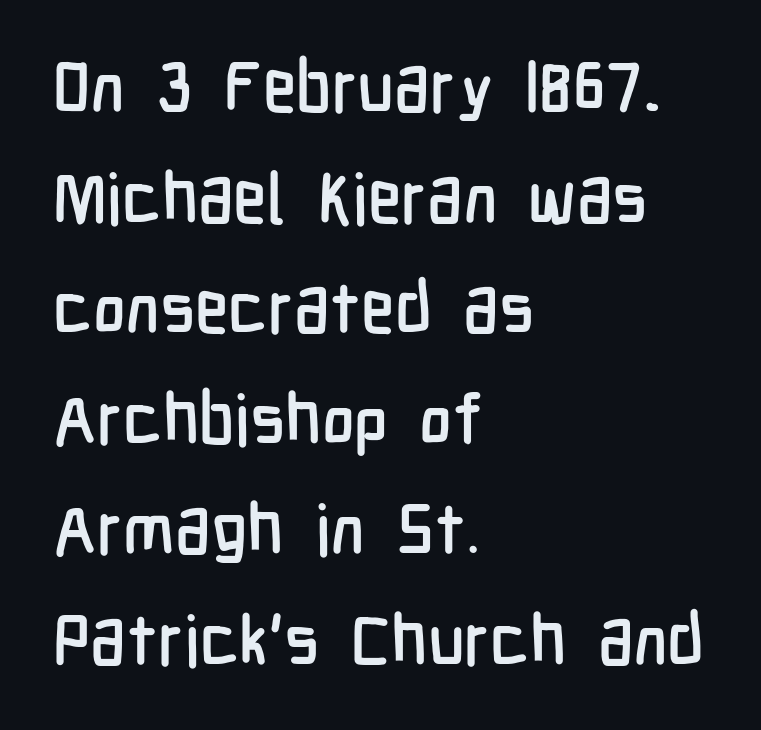
This block has exactly the height ordinary leading produces. Characters remain perfectly vertical along every line. Check the space under the baseline: it is left empty. Is this a fixed-width face? No — the glyphs have proportional, varying widths. Characters follow at the spacing the type designer built in.
